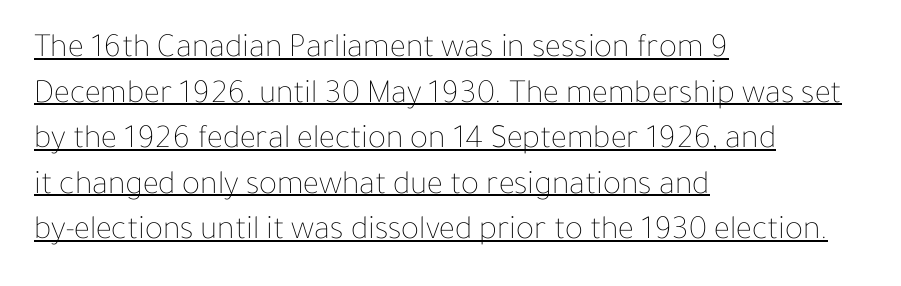
{"italic": "no", "bold": "no", "weight": "thin", "width": "normal", "stroke_contrast": "low", "x_height": "medium", "monospaced": "no", "underline": "yes", "align": "left", "line_spacing": "normal", "line_spacing_ratio": 1.34, "letter_spacing": "normal", "letter_spacing_em": 0.0, "glyph_px": 34}
